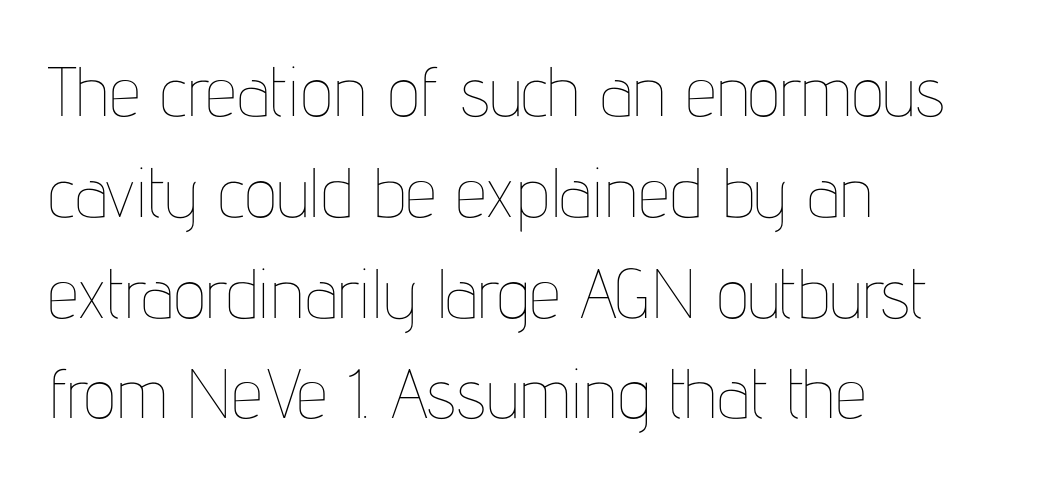
Characters follow at the spacing the type designer built in. Does the lettering tilt? It doesn't — this is upright. Is the type heavy? It reads as light-to-regular instead. Casual observation: everything's shoved over to the left. Vertically, the passage feels balanced, rows spaced as you'd expect. Note the varied advance widths — an 'i' is clearly narrower than an 'm'.
